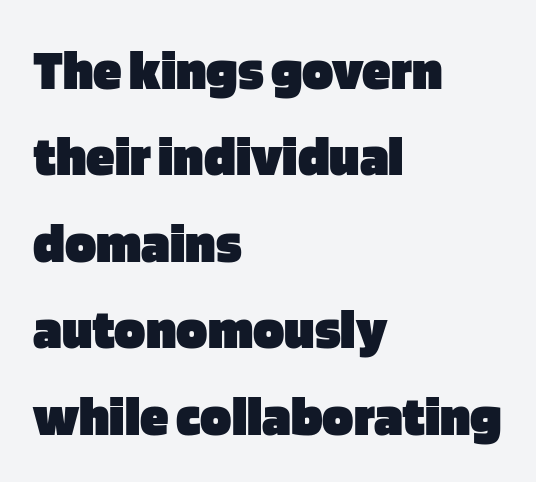
{"serif": "no", "italic": "no", "bold": "yes", "weight": "heavy", "width": "normal", "stroke_contrast": "low", "x_height": "large", "monospaced": "no", "underline": "no", "align": "left", "line_spacing": "normal", "line_spacing_ratio": 1.49, "letter_spacing": "normal", "letter_spacing_em": 0.0, "glyph_px": 58}
